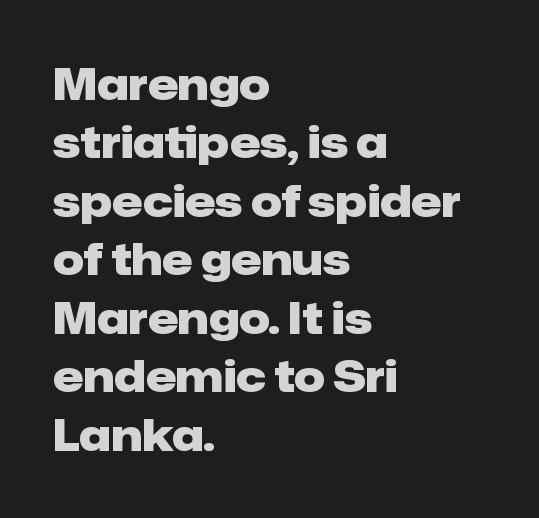
{"serif": "no", "italic": "no", "bold": "yes", "weight": "heavy", "width": "normal", "stroke_contrast": "low", "x_height": "medium", "monospaced": "no", "underline": "no", "align": "left", "line_spacing": "normal", "line_spacing_ratio": 1.36, "letter_spacing": "normal", "letter_spacing_em": 0.0, "glyph_px": 43}
